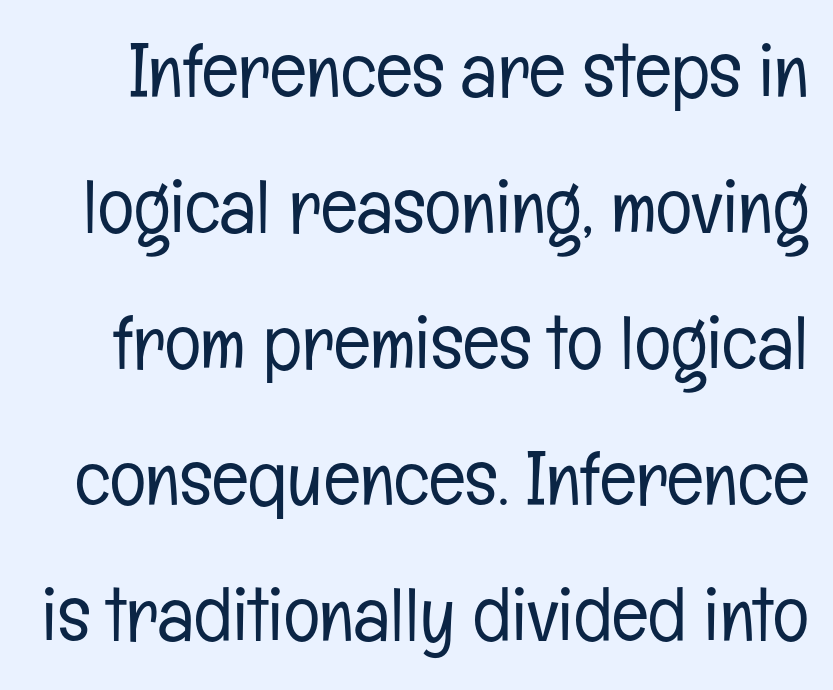
{"serif": "no", "italic": "no", "bold": "no", "weight": "light", "width": "condensed", "stroke_contrast": "low", "x_height": "medium", "monospaced": "no", "underline": "no", "line_spacing_ratio": 1.79, "letter_spacing": "normal", "letter_spacing_em": 0.0, "glyph_px": 76}
